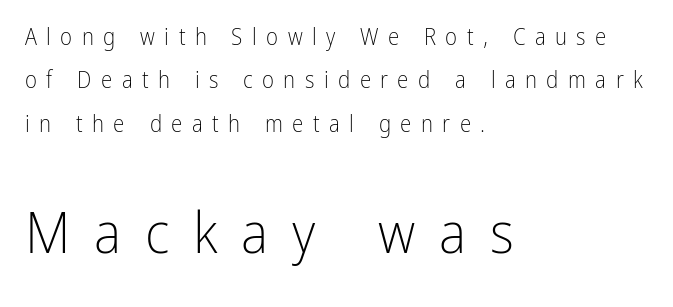
{"serif": "no", "italic": "no", "bold": "no", "weight": "light", "width": "condensed", "stroke_contrast": "low", "x_height": "medium", "monospaced": "no", "underline": "no", "align": "left", "line_spacing_ratio": 1.89, "letter_spacing": "wide", "letter_spacing_em": 0.41, "larger_block": "second", "size_ratio": 2.52, "glyph_px": 58}
